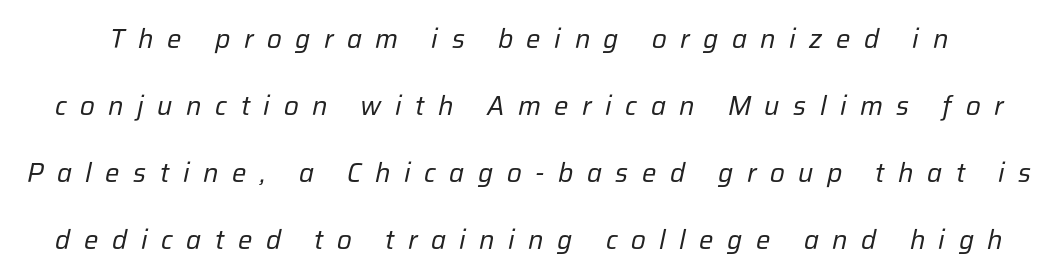
The image shows 27 px text type, italic (leaning right); set loose line spacing (2.48x), unusually wide letter spacing (+0.5 em), not underlined.
